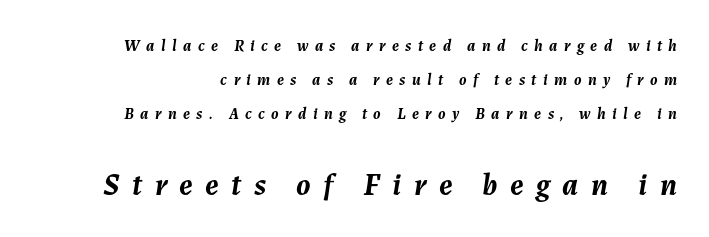
Decoration check: the copy has no underline. Italic: yes, the glyphs are oblique. Pretty heavy lettering here — definitely bold. Here the second block reads like a headline and the first like body copy.
